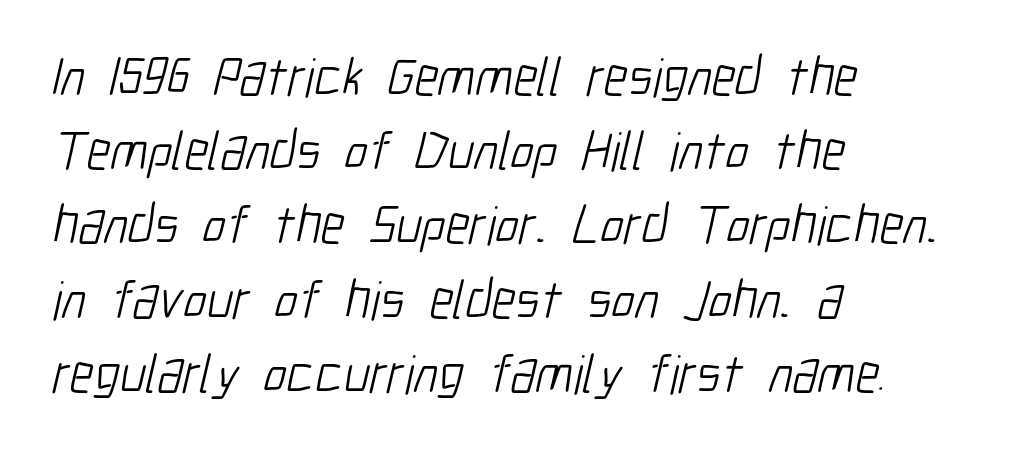
Short note: letters normally spaced. The rendering uses a moderate line-height, typical for paragraphs. Decoration check: the copy has no underline. The passage shown is typed in a proportional face where columns would drift.
